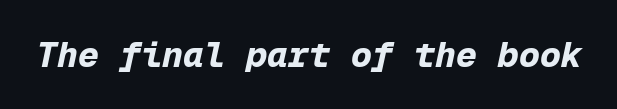
Q: Is the text bold? A: Yes.
Q: Is the text italic (slanted)? A: Yes, it leans right by about 12 degrees.
Q: Is the text underlined? A: No.
Q: Is the spacing between letters normal or unusually wide? A: Normal.
Q: Width (condensed, normal, or wide)? A: Normal.
Q: Stroke contrast? A: Low.
Q: x-height? A: Medium.
Q: Monospaced? A: Yes.
